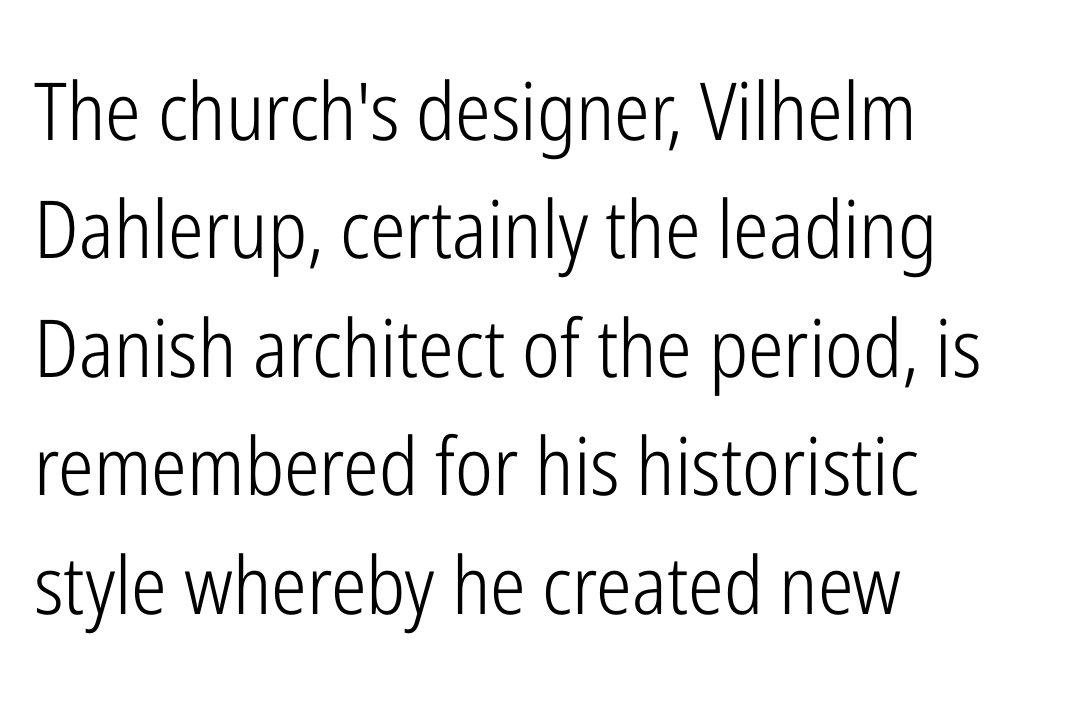
{"serif": "no", "italic": "no", "bold": "no", "weight": "light", "width": "condensed", "stroke_contrast": "low", "x_height": "medium", "monospaced": "no", "underline": "no", "align": "left", "line_spacing": "normal", "line_spacing_ratio": 1.48, "letter_spacing": "normal", "letter_spacing_em": 0.0, "glyph_px": 80}
